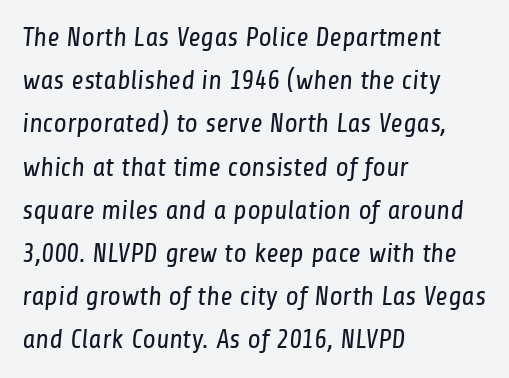
The image shows 27 px text type; set left-aligned, normal line spacing (1.6x), normal letter spacing, not underlined.
